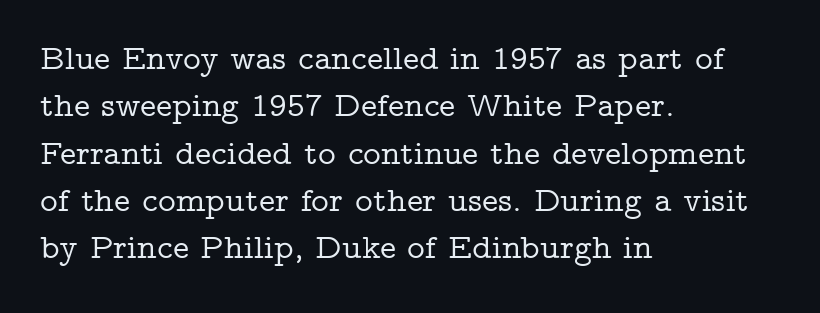
Italic: no, the glyphs are upright roman. Look at the tracking — it's just the regular setting, nothing added. This block has exactly the height ordinary leading produces. The characters display serif detailing at their extremities. Every row of glyphs begins at an identical x-position on the left.
